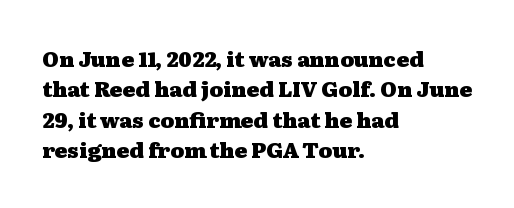
Notice how the stems are strictly vertical — no italics here. These words are printed bold, with thick strokes throughout. Leading: standard. You could call the tracking neutral — neither tight nor loose. The rendering anchors every line to the left-hand side. The words here are not underlined.
